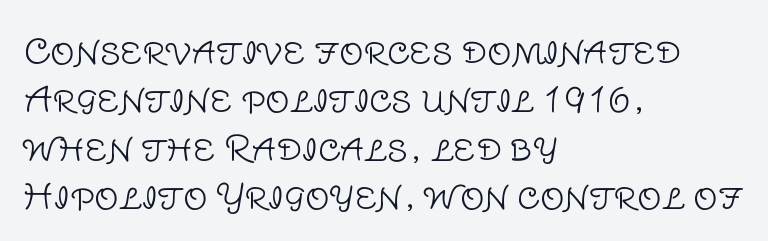
{"serif": "no", "bold": "no", "weight": "light", "width": "normal", "stroke_contrast": "low", "x_height": "large", "monospaced": "no", "underline": "no", "align": "left", "line_spacing": "normal", "line_spacing_ratio": 1.42, "letter_spacing": "normal", "letter_spacing_em": 0.0, "glyph_px": 34}
